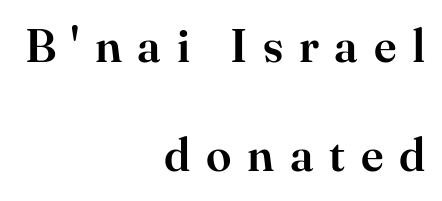
Q: Is the text italic (slanted)? A: No, it is upright.
Q: Is the typeface a serif or a sans-serif typeface? A: Serif.
Q: Is the text underlined? A: No.
Q: How is the paragraph aligned? A: Right-aligned.
Q: Is the spacing between letters normal or unusually wide? A: Unusually wide.
Q: Is the spacing between lines tight, normal or loose? A: Loose.
Q: Width (condensed, normal, or wide)? A: Normal.
Q: Stroke contrast? A: High.
Q: x-height? A: Small.
Q: Monospaced? A: No.
